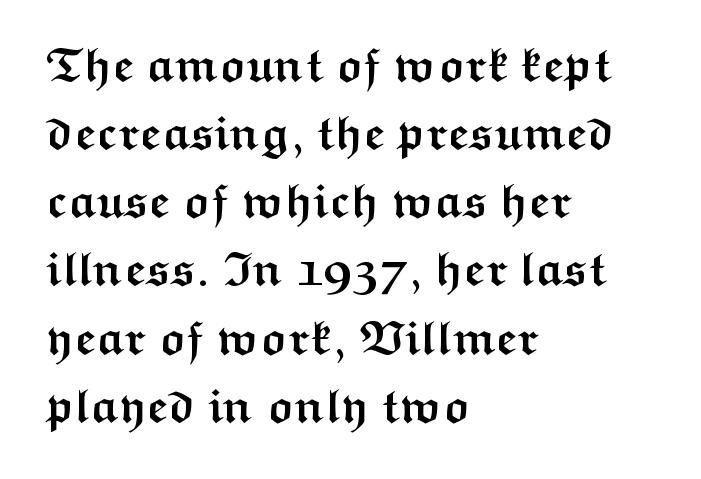
Do the characters align in a grid? No, the font is proportional. The typography opts for an upright posture over an oblique one. Leading matches the norm, producing a regular column. The baseline area is clear. A typesetter would label this face a sans. The lines in this sample share a left origin and differ only in where they stop.
